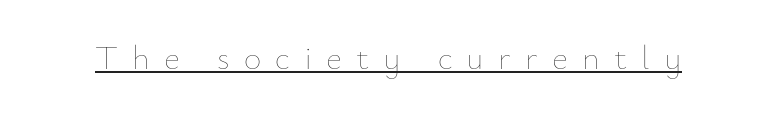
{"italic": "no", "bold": "no", "weight": "thin", "width": "normal", "stroke_contrast": "low", "x_height": "small", "monospaced": "no", "underline": "yes", "letter_spacing": "wide", "letter_spacing_em": 0.42, "glyph_px": 34}
